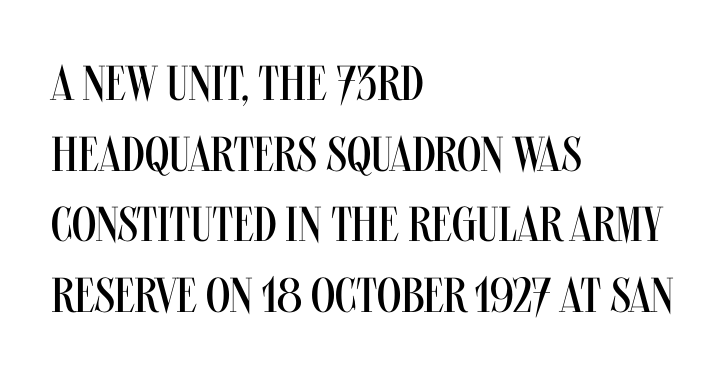
{"serif": "no", "italic": "no", "bold": "no", "weight": "regular", "width": "condensed", "stroke_contrast": "medium", "x_height": "large", "monospaced": "no", "underline": "no", "align": "left", "line_spacing": "normal", "line_spacing_ratio": 1.44, "letter_spacing": "normal", "letter_spacing_em": 0.0, "glyph_px": 49}
